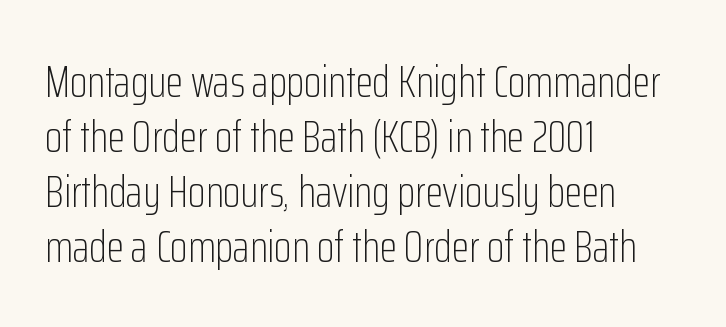
Q: Is the text bold? A: No.
Q: Is the text italic (slanted)? A: No, it is upright.
Q: Is the typeface a serif or a sans-serif typeface? A: Sans-serif.
Q: Is the text underlined? A: No.
Q: How is the paragraph aligned? A: Left-aligned.
Q: Is the spacing between letters normal or unusually wide? A: Normal.
Q: Width (condensed, normal, or wide)? A: Condensed.
Q: Stroke contrast? A: Low.
Q: x-height? A: Medium.
Q: Monospaced? A: No.
